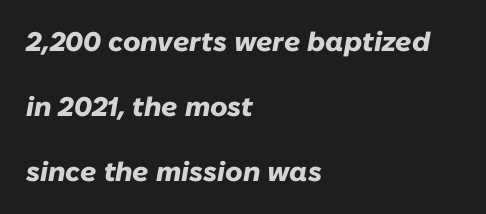
The image shows 27 px bold type, italic (leaning right); set left-aligned, loose line spacing (2.41x), normal letter spacing, not underlined.
